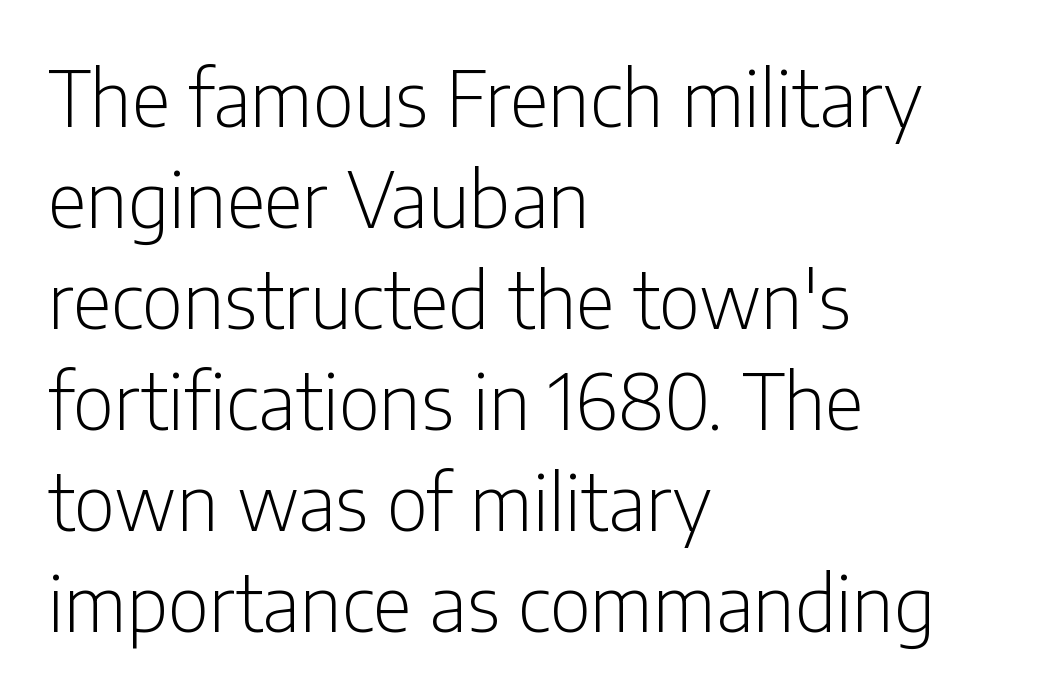
The image shows 76 px light, condensed sans-serif type, upright; set left-aligned, normal line spacing (1.33x), normal letter spacing, not underlined; low stroke contrast and a medium x-height.
